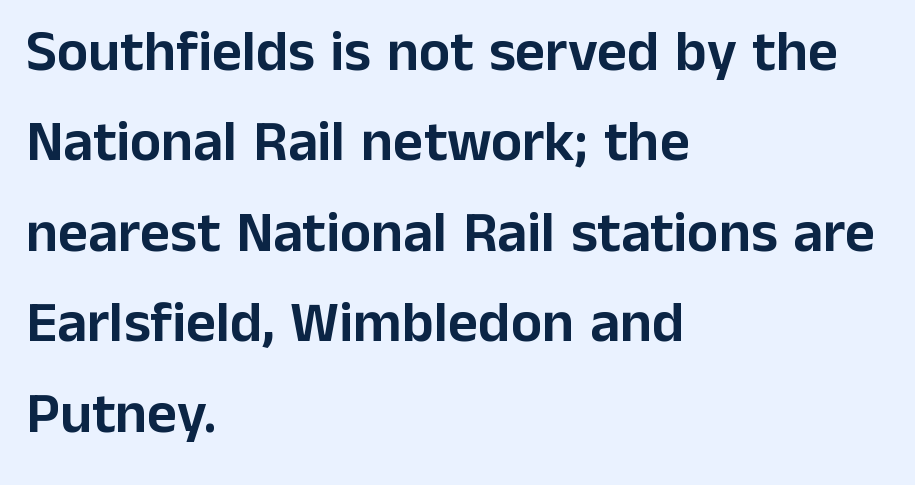
The image shows 58 px sans-serif type, upright; set left-aligned, normal line spacing (1.56x), normal letter spacing, not underlined; low stroke contrast and a medium x-height.
